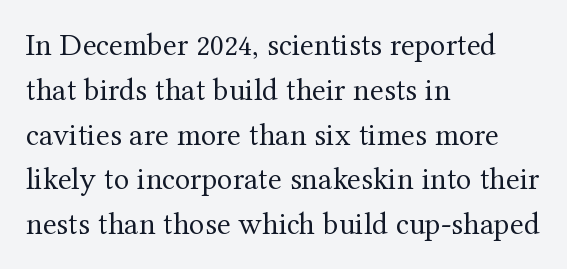
The rows are spaced the way most documents space them. Unlike a clean sans, this face finishes its strokes with serifs. Casual observation: everything's shoved over to the left. The passage shown has conventional tracking throughout. The passage shown is typed in a proportional face where columns would drift. Counters stay open thanks to moderate or lighter strokes.
